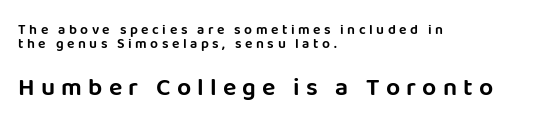
Short and long lines alike share a common starting point at left. The typography opts for an upright posture over an oblique one. The zone under the glyphs is completely vacant. Size contrast runs from small at the top to large at the bottom. Vertically, the passage feels compressed, each row crowding the next. A typesetter would call this heavily tracked-out type.
